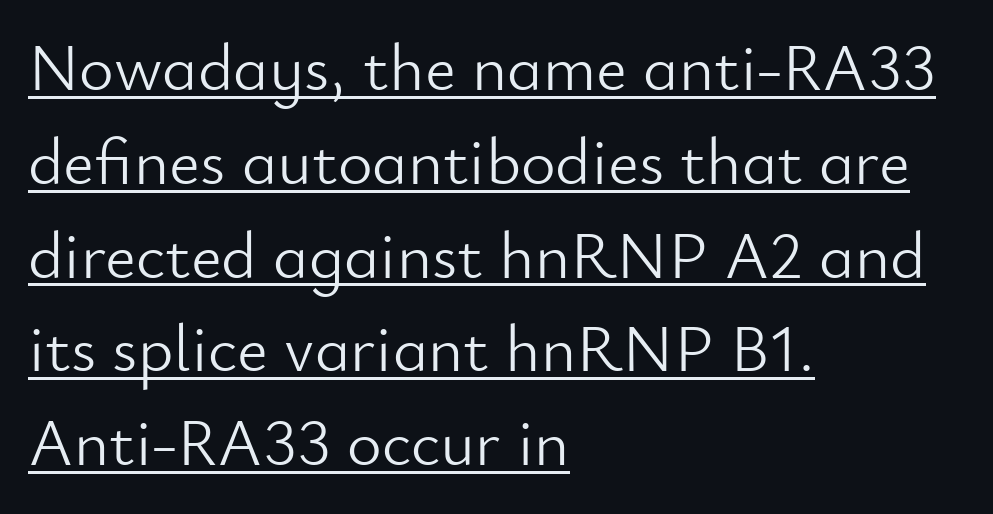
Q: Is the text bold? A: No.
Q: Is the text italic (slanted)? A: No, it is upright.
Q: Is the typeface a serif or a sans-serif typeface? A: Sans-serif.
Q: Is the text underlined? A: Yes.
Q: How is the paragraph aligned? A: Left-aligned.
Q: Is the spacing between letters normal or unusually wide? A: Normal.
Q: Is the spacing between lines tight, normal or loose? A: Normal.
Q: Width (condensed, normal, or wide)? A: Normal.
Q: Stroke contrast? A: Low.
Q: x-height? A: Small.
Q: Monospaced? A: No.
